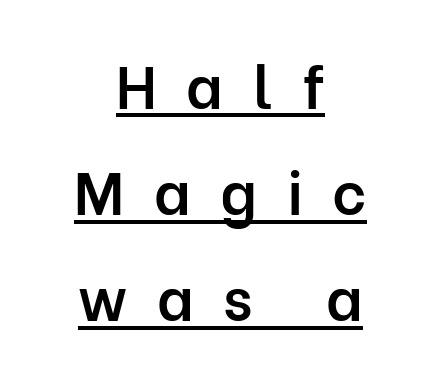
{"serif": "no", "italic": "no", "bold": "semi", "weight": "semibold", "width": "normal", "stroke_contrast": "low", "x_height": "medium", "monospaced": "no", "underline": "yes", "align": "center", "line_spacing_ratio": 1.77, "letter_spacing": "wide", "letter_spacing_em": 0.49, "glyph_px": 60}
